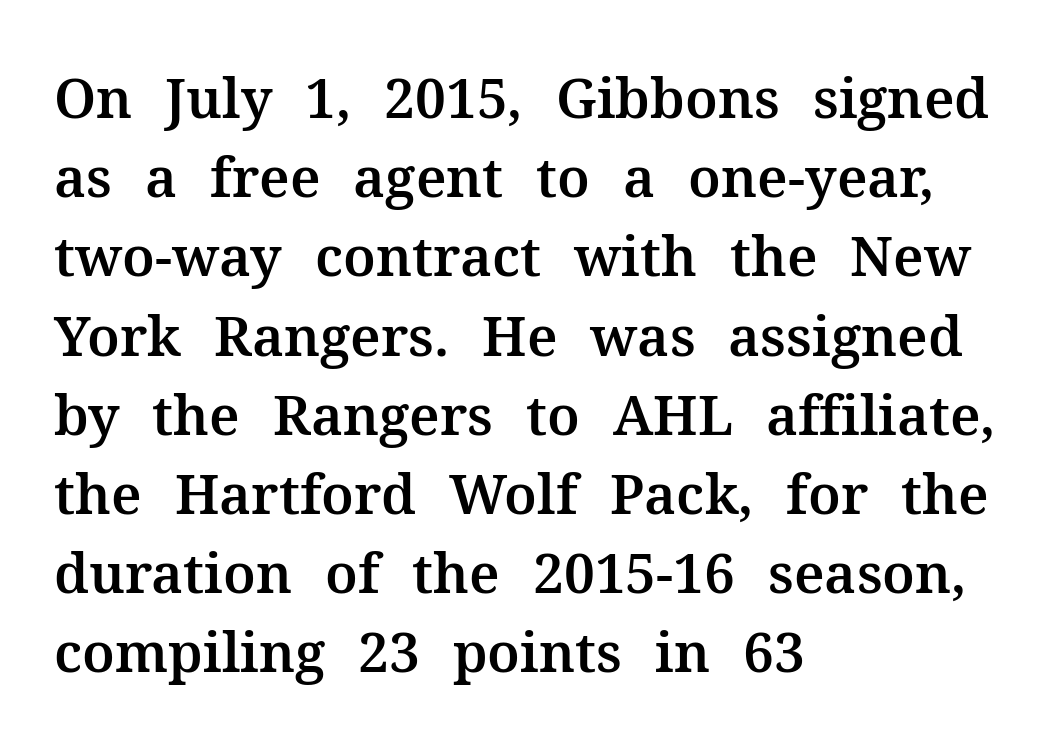
{"serif": "yes", "italic": "no", "width": "normal", "stroke_contrast": "medium", "x_height": "medium", "monospaced": "no", "underline": "no", "align": "left", "line_spacing": "normal", "line_spacing_ratio": 1.44, "letter_spacing": "normal", "letter_spacing_em": 0.0, "glyph_px": 55}
